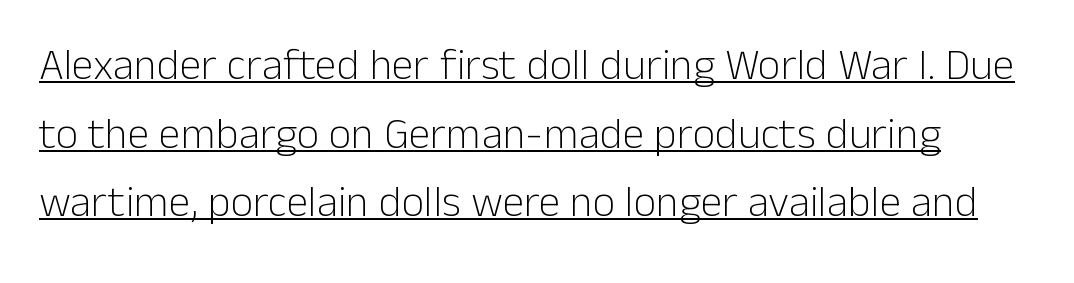
Q: Is the text bold? A: No.
Q: Is the text italic (slanted)? A: No, it is upright.
Q: Is the typeface a serif or a sans-serif typeface? A: Sans-serif.
Q: Is the text underlined? A: Yes.
Q: Is the spacing between letters normal or unusually wide? A: Normal.
Q: Is the spacing between lines tight, normal or loose? A: Normal.
Q: Width (condensed, normal, or wide)? A: Normal.
Q: Stroke contrast? A: Low.
Q: x-height? A: Medium.
Q: Monospaced? A: No.
